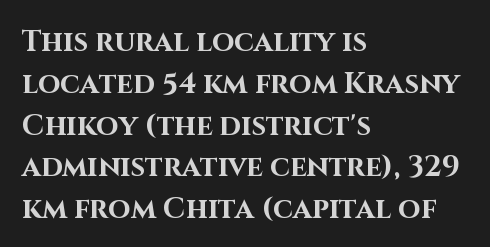
The image shows 29 px bold sans-serif type, upright; set left-aligned, normal line spacing (1.44x), normal letter spacing, not underlined; high stroke contrast and a large x-height.
